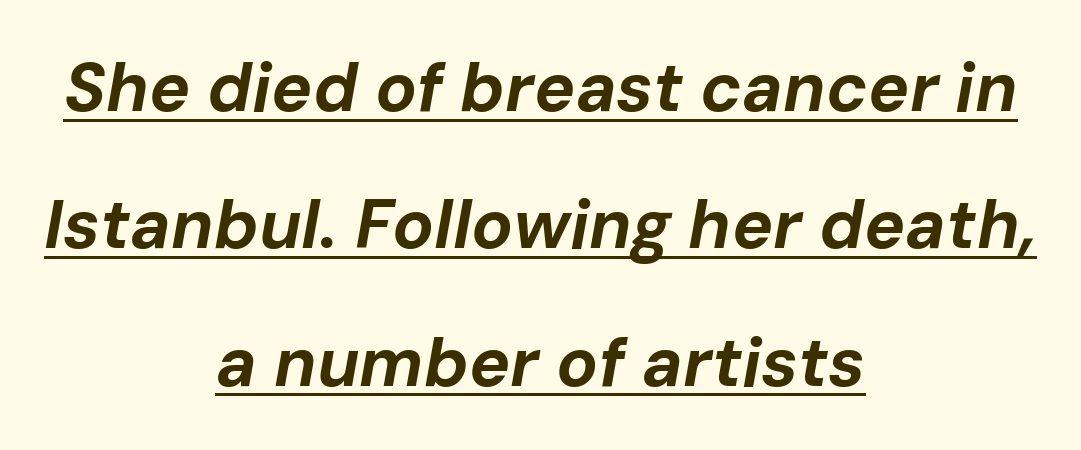
Q: Is the text bold? A: Yes.
Q: Is the text italic (slanted)? A: Yes, it leans right by about 10 degrees.
Q: Is the text underlined? A: Yes.
Q: How is the paragraph aligned? A: Centered.
Q: Is the spacing between letters normal or unusually wide? A: Normal.
Q: Is the spacing between lines tight, normal or loose? A: Loose.
Q: Width (condensed, normal, or wide)? A: Normal.
Q: Stroke contrast? A: Low.
Q: x-height? A: Medium.
Q: Monospaced? A: No.
